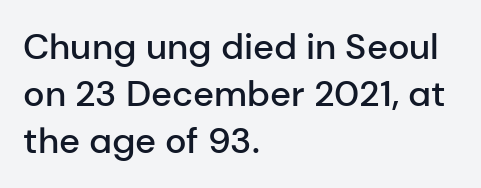
A classic flush-left, rag-right setting is used for this passage. Vertically, the passage feels balanced, rows spaced as you'd expect. You could call the tracking neutral — neither tight nor loose. The baseline area is clear. Nope, no serifs anywhere on these letters.
